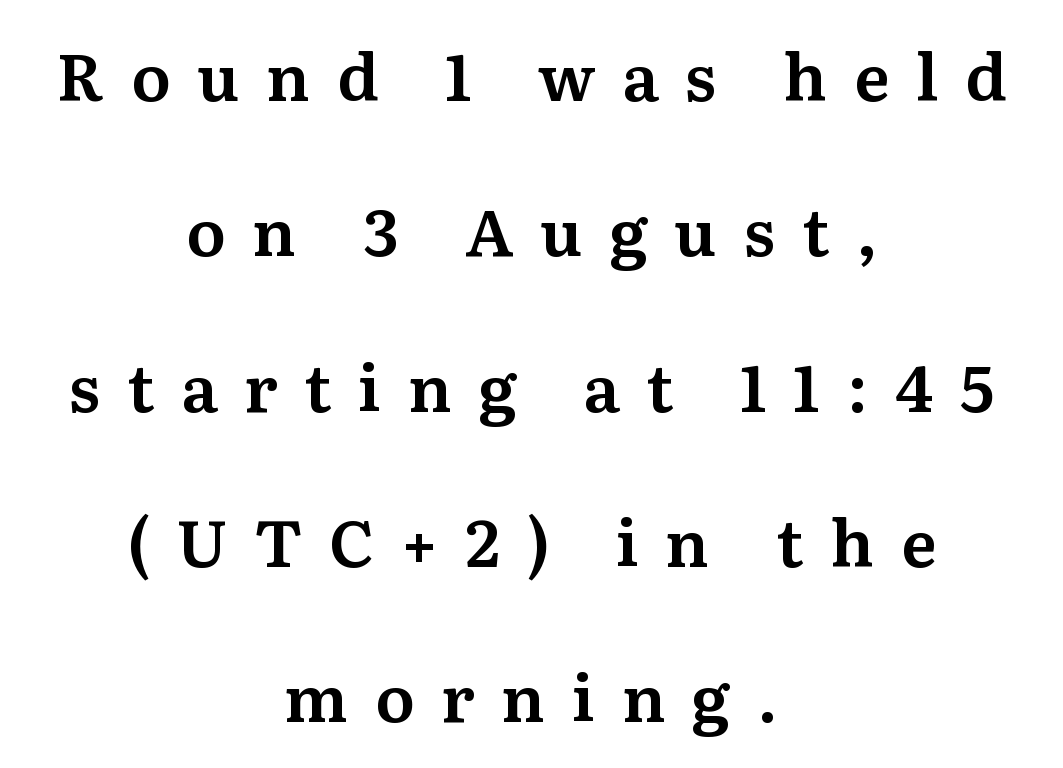
To sum up the face: it has serifs. Layout note: lines centered. Is this a fixed-width face? No — the glyphs have proportional, varying widths. This sample uses expanded letter spacing, leaving extra air between glyphs.
